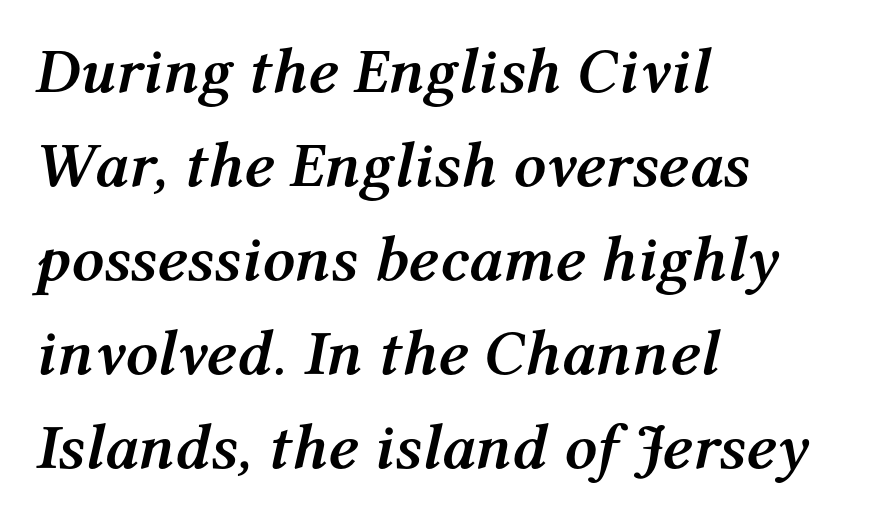
The image shows 64 px semibold type, italic (leaning right); set left-aligned, normal line spacing (1.47x), normal letter spacing, not underlined; medium stroke contrast and a medium x-height.
